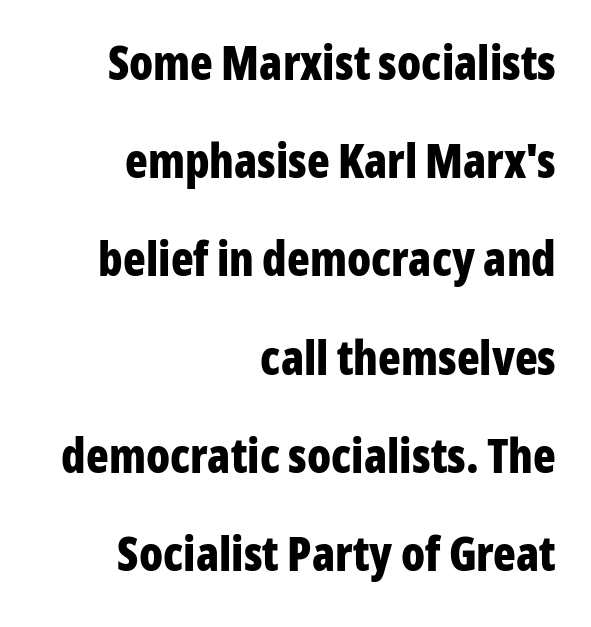
Q: Is the text bold? A: Yes.
Q: Is the text italic (slanted)? A: No, it is upright.
Q: Is the typeface a serif or a sans-serif typeface? A: Sans-serif.
Q: Is the text underlined? A: No.
Q: How is the paragraph aligned? A: Right-aligned.
Q: Is the spacing between letters normal or unusually wide? A: Normal.
Q: Is the spacing between lines tight, normal or loose? A: Loose.
Q: Width (condensed, normal, or wide)? A: Condensed.
Q: Stroke contrast? A: Low.
Q: x-height? A: Medium.
Q: Monospaced? A: No.
